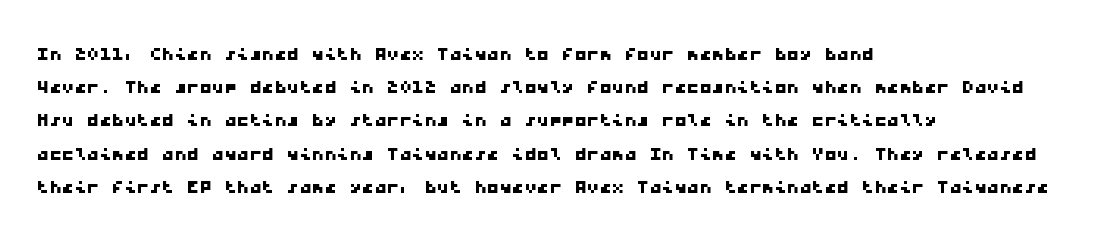
Q: Is the text underlined? A: No.
Q: How is the paragraph aligned? A: Left-aligned.
Q: Is the spacing between letters normal or unusually wide? A: Normal.
Q: Is the spacing between lines tight, normal or loose? A: Normal.
